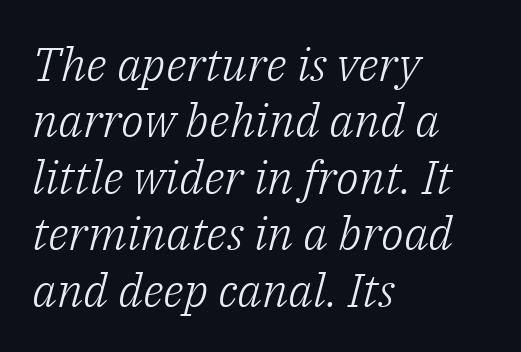
Serif or sans? Serif — the stroke terminals have little feet. The zone under the glyphs is completely vacant. Spacing verdict: proportional, widths tailored to each character. On a weight scale, this lands at 450 or below. Would a proofreader flag this as italicized? Yes. Caption: multi-line text, flush left, ragged right.
